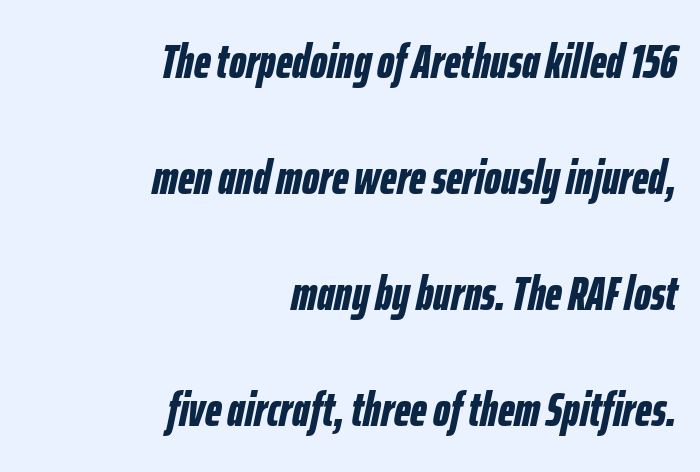
The image shows 48 px bold, condensed type, italic (leaning right); set right-aligned, loose line spacing (2.42x), normal letter spacing, not underlined; low stroke contrast and a medium x-height.
